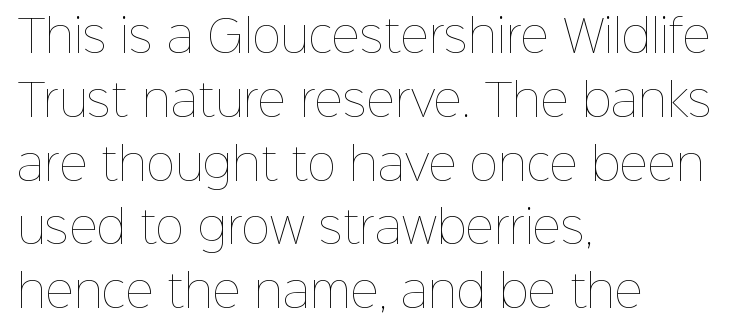
The image shows 44 px thin type, upright; set left-aligned, normal line spacing (1.45x), normal letter spacing, not underlined; low stroke contrast and a medium x-height.
